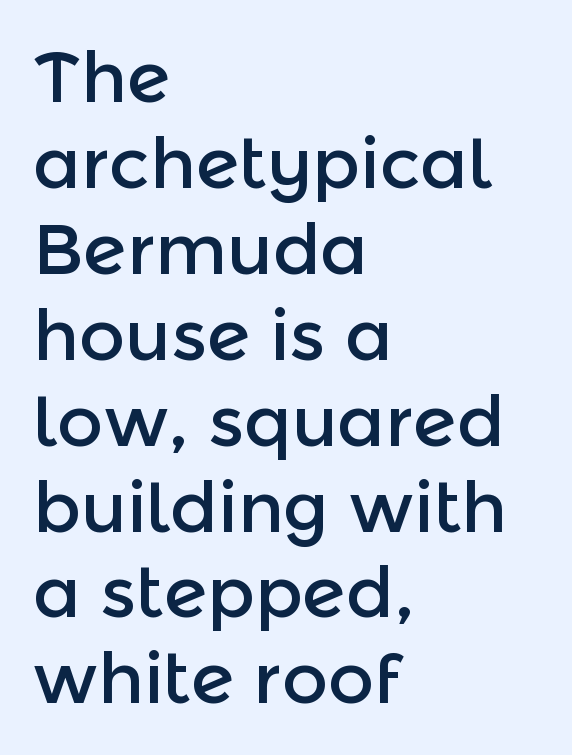
Upright lettering throughout. The rendering shows plain stroke endings on the letterforms — a sans-serif design. The rag falls on the right side of this text block. Tracking here is standard; glyphs follow each other at the usual distance. Think of a printed novel: that variable character pitch is what you see here.
